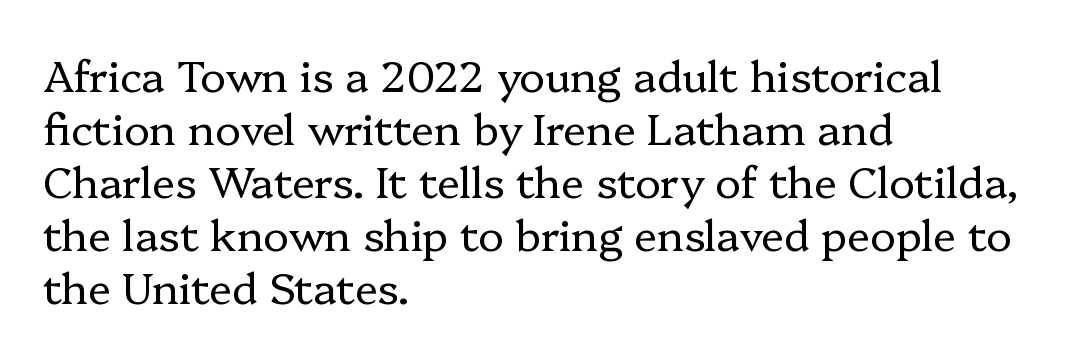
{"serif": "yes", "italic": "no", "bold": "no", "weight": "regular", "width": "normal", "stroke_contrast": "low", "x_height": "medium", "monospaced": "no", "underline": "no", "align": "left", "line_spacing_ratio": 1.23, "letter_spacing": "normal", "letter_spacing_em": 0.0, "glyph_px": 43}
